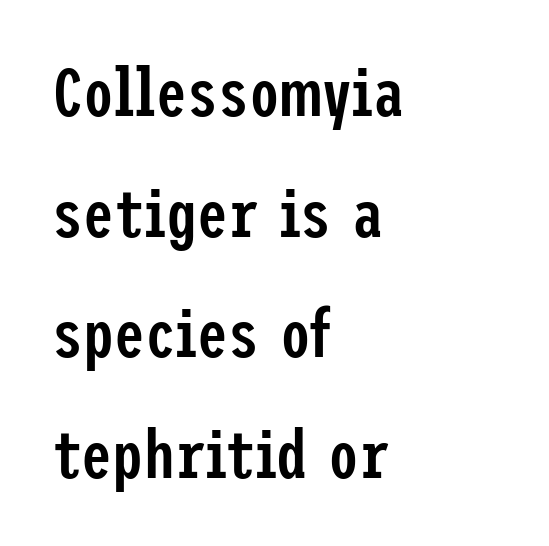
The image shows 69 px semibold, condensed sans-serif type, upright; set left-aligned, line spacing 1.75x, normal letter spacing, not underlined; low stroke contrast and a medium x-height.
